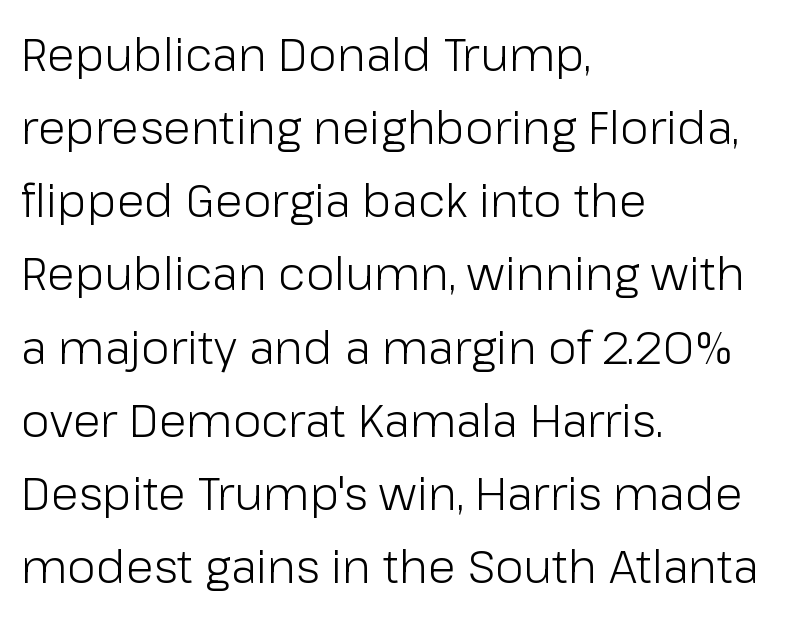
The face used here is proportionally spaced, like ordinary book or web type. Here the glyphs are tracked normally, forming tight word shapes. Interline gaps are of average width in this sample. In terms of posture, this sample is upright.
